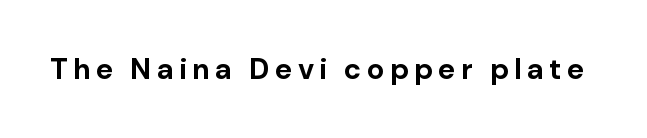
A typesetter would label this face a sans. Character widths vary here, with narrow letters taking less room than wide ones. The face used here has the dense, thick strokes of a bold. No italicization has been applied; the sample stays upright. Letters rest on an invisible, unmarked baseline.
